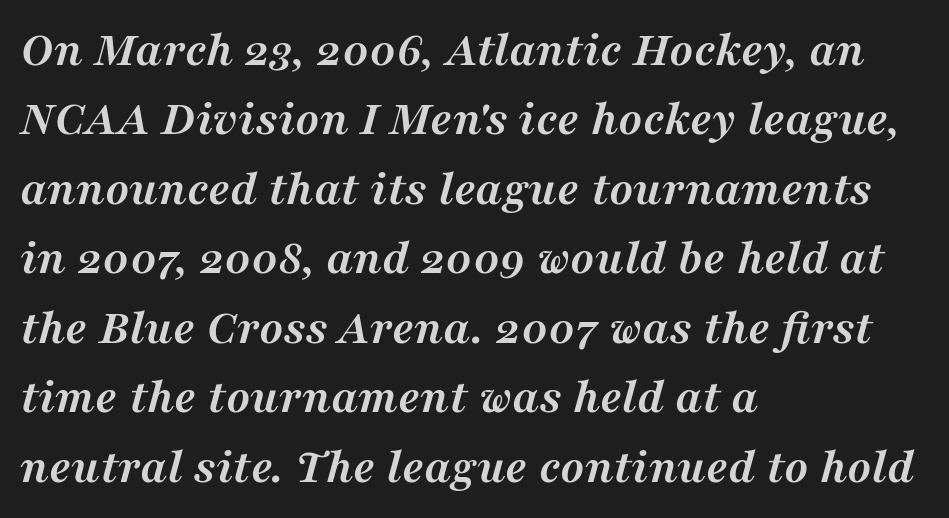
Horizontally, the lines are justified to the leading edge only. In terms of weight, the rendering is a true, heavy bold. These lines are composed in type with serifs. The type is set solid horizontally, with unmodified tracking. The specimen omits any rule beneath the text block's lines. Quick note: italic.
